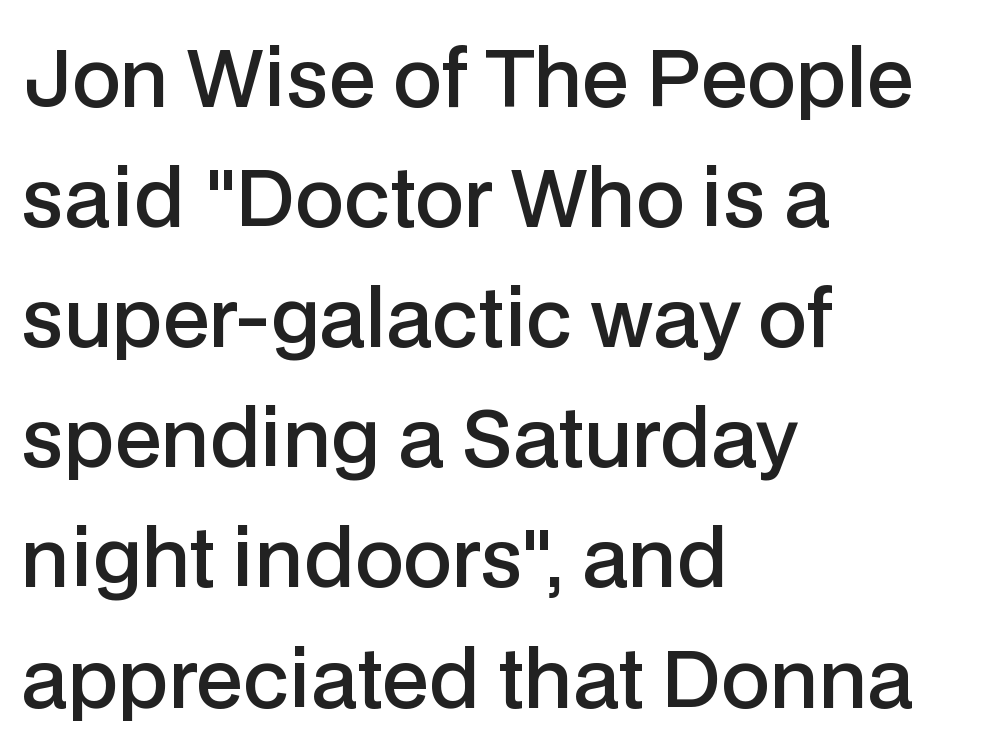
Q: Is the text bold? A: Semi-bold.
Q: Is the text italic (slanted)? A: No, it is upright.
Q: Is the typeface a serif or a sans-serif typeface? A: Sans-serif.
Q: Is the text underlined? A: No.
Q: How is the paragraph aligned? A: Left-aligned.
Q: Is the spacing between letters normal or unusually wide? A: Normal.
Q: Is the spacing between lines tight, normal or loose? A: Normal.
Q: Width (condensed, normal, or wide)? A: Normal.
Q: Stroke contrast? A: Low.
Q: x-height? A: Medium.
Q: Monospaced? A: No.
